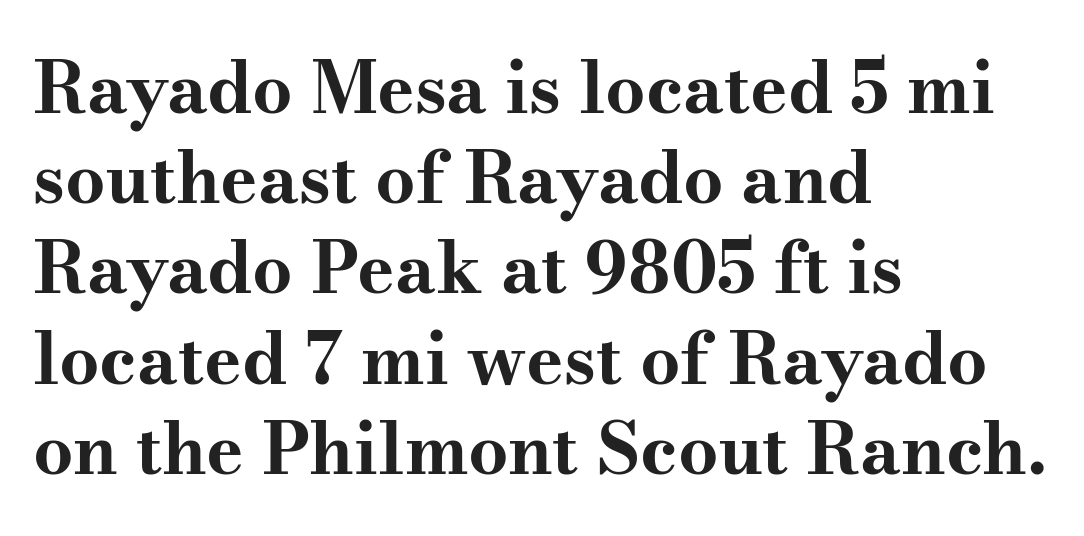
Do the characters align in a grid? No, the font is proportional. Look at the tracking — it's just the regular setting, nothing added. Students, observe: this is what conventionally led text looks like. Style check: upright.
